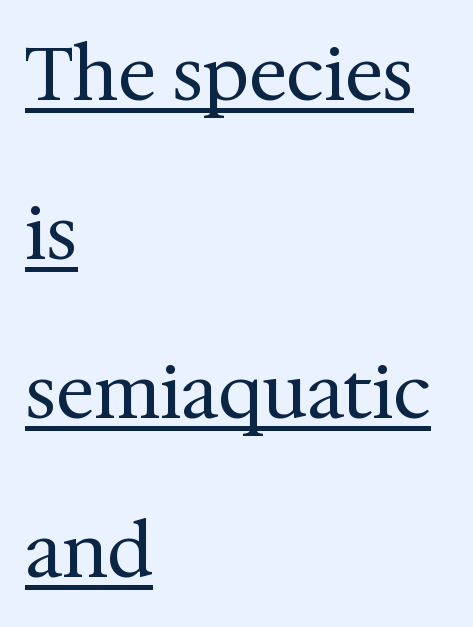
Q: Is the text bold? A: No.
Q: Is the text italic (slanted)? A: No, it is upright.
Q: Is the typeface a serif or a sans-serif typeface? A: Serif.
Q: Is the text underlined? A: Yes.
Q: How is the paragraph aligned? A: Left-aligned.
Q: Is the spacing between letters normal or unusually wide? A: Normal.
Q: Is the spacing between lines tight, normal or loose? A: Loose.
Q: Width (condensed, normal, or wide)? A: Normal.
Q: Stroke contrast? A: Medium.
Q: x-height? A: Medium.
Q: Monospaced? A: No.
